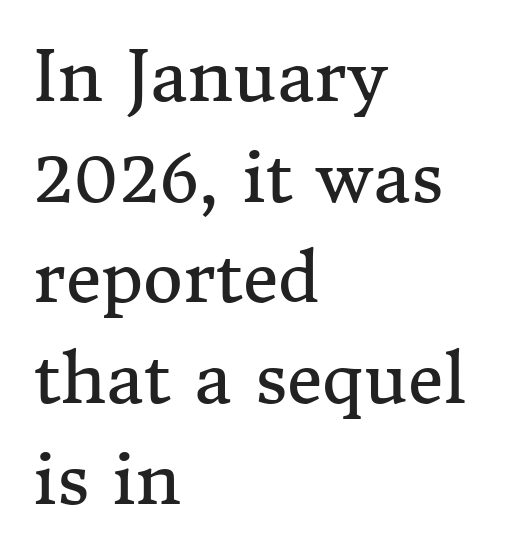
Q: Is the text bold? A: No.
Q: Is the text italic (slanted)? A: No, it is upright.
Q: Is the typeface a serif or a sans-serif typeface? A: Serif.
Q: Is the text underlined? A: No.
Q: How is the paragraph aligned? A: Left-aligned.
Q: Is the spacing between letters normal or unusually wide? A: Normal.
Q: Is the spacing between lines tight, normal or loose? A: Normal.
Q: Width (condensed, normal, or wide)? A: Normal.
Q: Stroke contrast? A: Medium.
Q: x-height? A: Medium.
Q: Monospaced? A: No.
